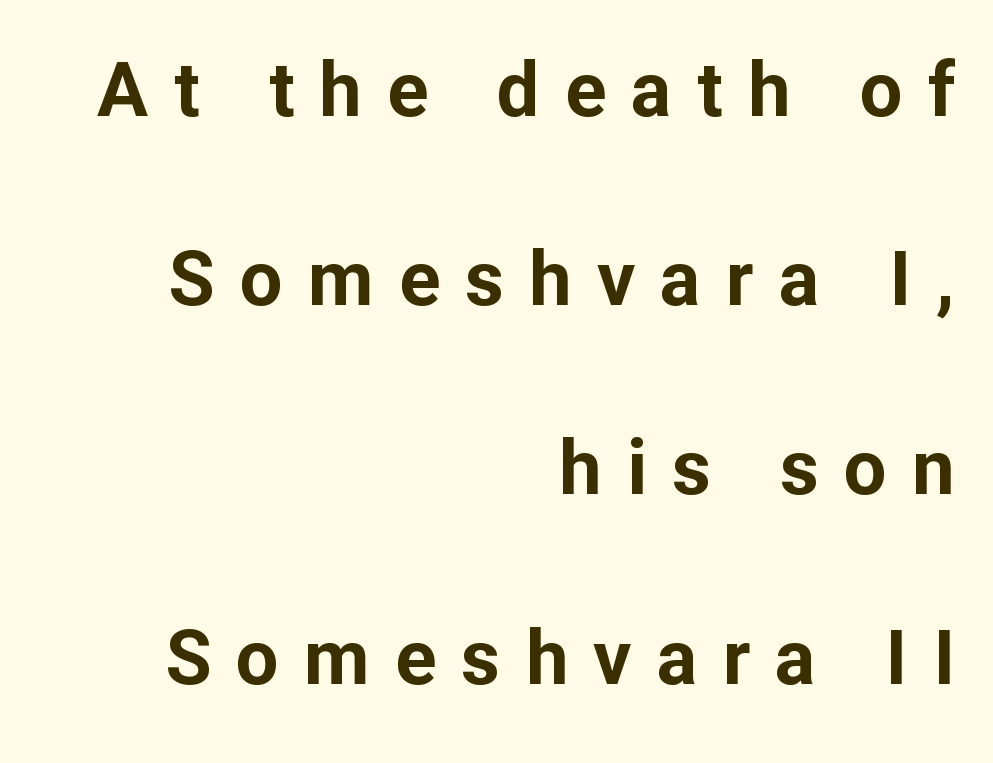
{"serif": "no", "italic": "no", "bold": "yes", "weight": "bold", "width": "normal", "stroke_contrast": "low", "x_height": "medium", "monospaced": "no", "underline": "no", "align": "right", "line_spacing": "loose", "line_spacing_ratio": 2.49, "letter_spacing": "wide", "letter_spacing_em": 0.33, "glyph_px": 76}
